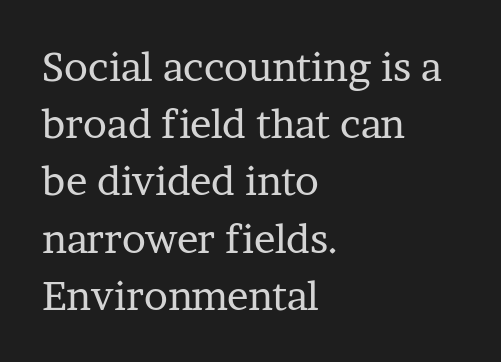
The image shows 40 px regular-weight serif type, upright; set left-aligned, normal line spacing (1.43x), normal letter spacing, not underlined; low stroke contrast and a medium x-height.
